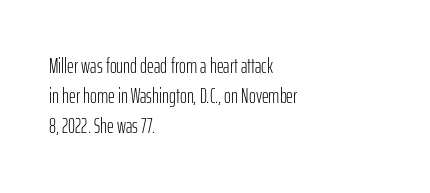
Q: Is the text bold? A: No.
Q: Is the text italic (slanted)? A: No, it is upright.
Q: Is the text underlined? A: No.
Q: How is the paragraph aligned? A: Left-aligned.
Q: Is the spacing between letters normal or unusually wide? A: Normal.
Q: Is the spacing between lines tight, normal or loose? A: Normal.
